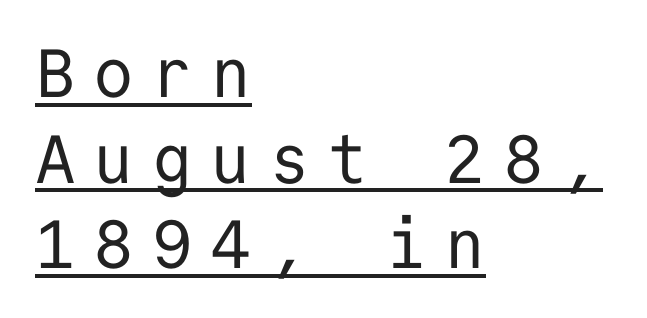
Q: Is the text bold? A: No.
Q: Is the text italic (slanted)? A: No, it is upright.
Q: Is the typeface a serif or a sans-serif typeface? A: Sans-serif.
Q: Is the text underlined? A: Yes.
Q: How is the paragraph aligned? A: Left-aligned.
Q: Is the spacing between letters normal or unusually wide? A: Unusually wide.
Q: Is the spacing between lines tight, normal or loose? A: Normal.
Q: Width (condensed, normal, or wide)? A: Normal.
Q: Stroke contrast? A: Low.
Q: x-height? A: Medium.
Q: Monospaced? A: Yes.
